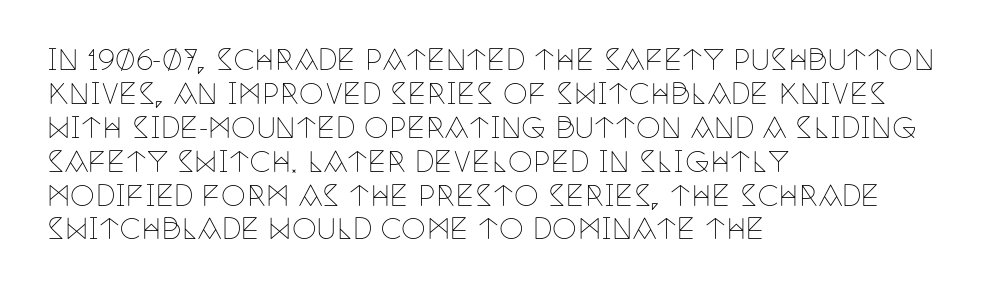
The image shows 28 px thin, condensed serif type, upright; set left-aligned, line spacing 1.21x, normal letter spacing, not underlined; low stroke contrast and a large x-height.
